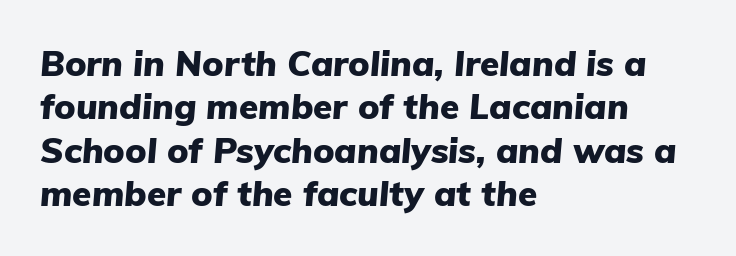
Q: Is the text bold? A: Yes.
Q: Is the text italic (slanted)? A: Yes, it leans right by about 5 degrees.
Q: Is the text underlined? A: No.
Q: How is the paragraph aligned? A: Left-aligned.
Q: Is the spacing between letters normal or unusually wide? A: Normal.
Q: Width (condensed, normal, or wide)? A: Normal.
Q: Stroke contrast? A: Low.
Q: x-height? A: Medium.
Q: Monospaced? A: No.
